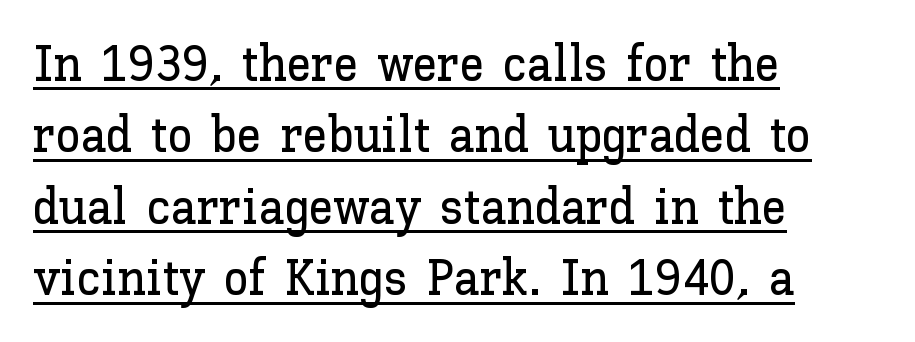
These lines stack with their left ends in a neat column. The letters stand upright; this is a roman face. If you measured baseline to baseline, you'd find a middling distance. Compared with typical body copy, the letter spacing here is the same.
